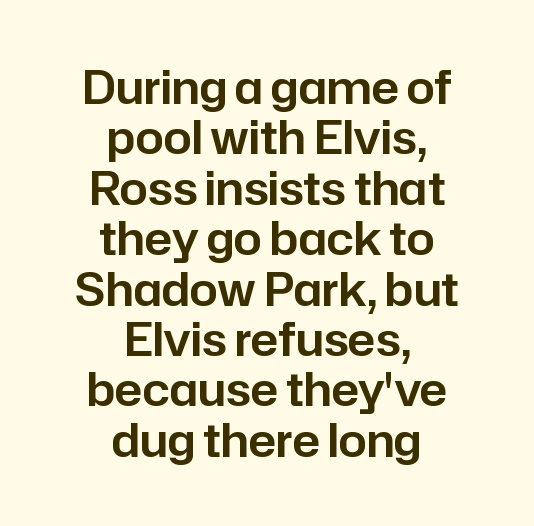
Q: Is the text italic (slanted)? A: No, it is upright.
Q: Is the typeface a serif or a sans-serif typeface? A: Sans-serif.
Q: Is the text underlined? A: No.
Q: How is the paragraph aligned? A: Centered.
Q: Is the spacing between letters normal or unusually wide? A: Normal.
Q: Is the spacing between lines tight, normal or loose? A: Tight.
Q: Width (condensed, normal, or wide)? A: Normal.
Q: Stroke contrast? A: Low.
Q: x-height? A: Medium.
Q: Monospaced? A: No.
